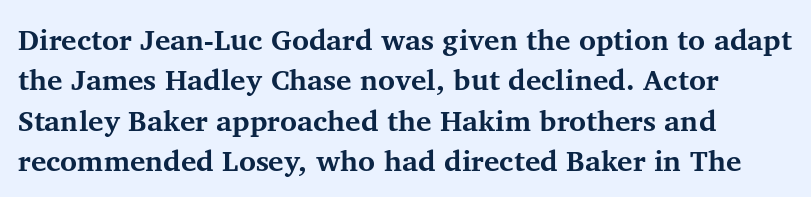
The space beneath each line is pristine and unruled. This is the regular roman posture of the typeface. Typographically, this falls in the serif category. Students, note that the glyphs here touch the page at normal intervals. These lines are rendered in a variable-pitch font.
